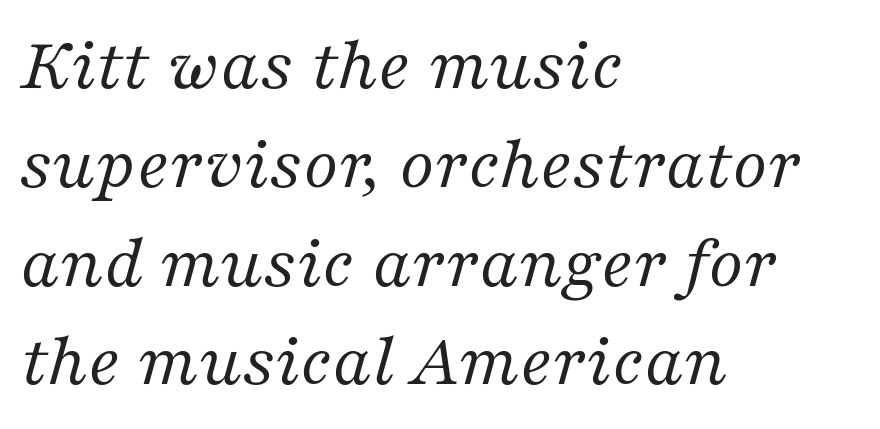
{"serif": "yes", "italic": "yes", "lean": "right", "slant_degrees": 16, "bold": "no", "weight": "regular", "width": "normal", "stroke_contrast": "medium", "x_height": "medium", "monospaced": "no", "underline": "no", "align": "left", "line_spacing": "normal", "line_spacing_ratio": 1.3, "letter_spacing": "normal", "letter_spacing_em": 0.0, "glyph_px": 76}
